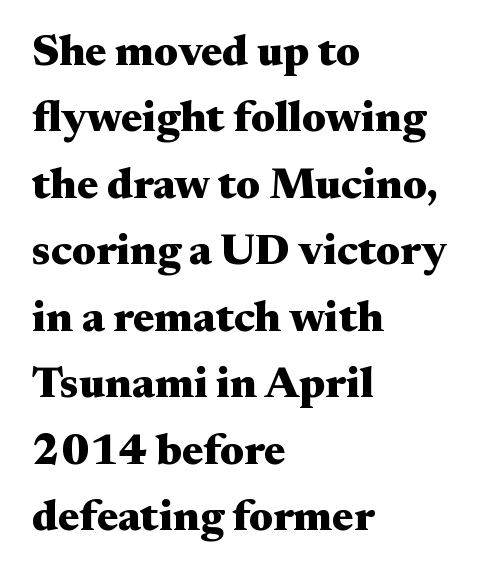
The image shows 44 px heavy, wide serif type, upright; set left-aligned, normal line spacing (1.51x), normal letter spacing, not underlined; medium stroke contrast and a small x-height.
